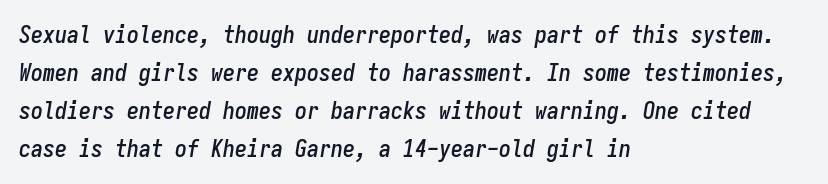
{"italic": "yes", "lean": "right", "slant_degrees": 9, "underline": "no", "align": "left", "line_spacing": "normal", "line_spacing_ratio": 1.59, "letter_spacing": "normal", "letter_spacing_em": 0.0, "glyph_px": 24}
